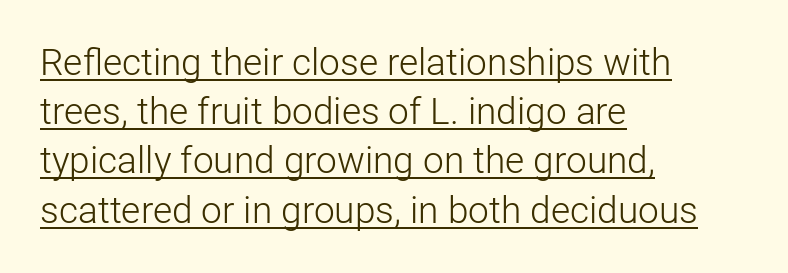
The image shows 37 px light sans-serif type, upright; set left-aligned, normal line spacing (1.33x), normal letter spacing, underlined; low stroke contrast and a medium x-height.
